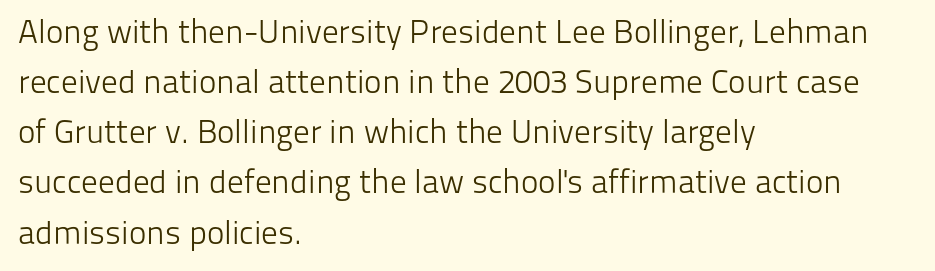
{"serif": "no", "italic": "no", "bold": "no", "weight": "light", "width": "normal", "stroke_contrast": "low", "x_height": "medium", "monospaced": "no", "underline": "no", "align": "left", "line_spacing": "normal", "line_spacing_ratio": 1.52, "letter_spacing": "normal", "letter_spacing_em": 0.0, "glyph_px": 33}
